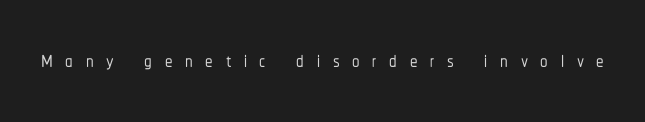
{"serif": "no", "italic": "no", "width": "condensed", "stroke_contrast": "low", "x_height": "medium", "monospaced": "no", "underline": "no", "letter_spacing": "wide", "letter_spacing_em": 0.42, "glyph_px": 30}
